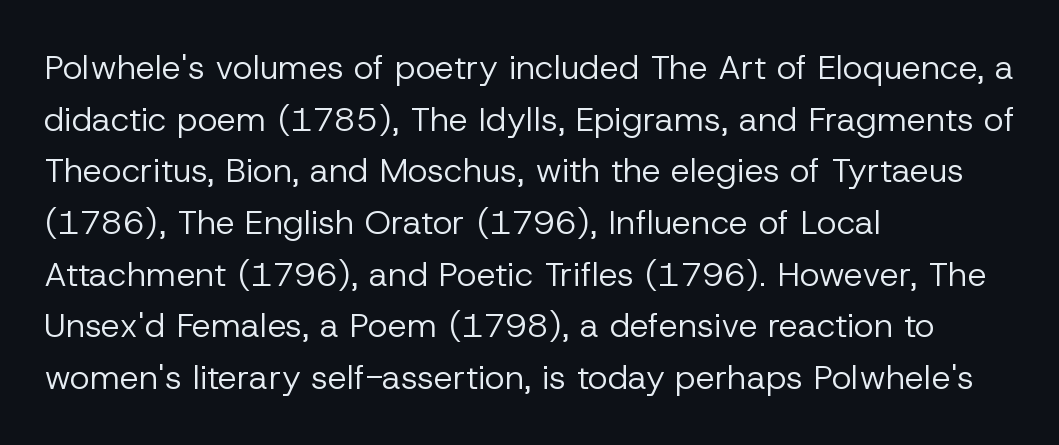
{"serif": "no", "italic": "no", "bold": "no", "weight": "regular", "width": "normal", "stroke_contrast": "low", "x_height": "medium", "monospaced": "no", "underline": "no", "align": "left", "line_spacing": "normal", "line_spacing_ratio": 1.52, "letter_spacing": "normal", "letter_spacing_em": 0.0, "glyph_px": 34}
